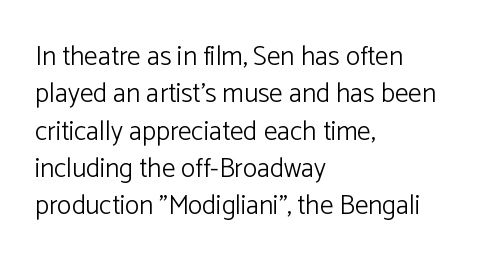
The image shows 27 px text type, upright; set left-aligned, normal line spacing (1.38x), normal letter spacing, not underlined.
